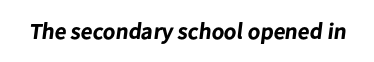
Compared with typical body copy, the letter spacing here is the same. A bare baseline throughout the passage. Chunky letters — that's bold for sure.
